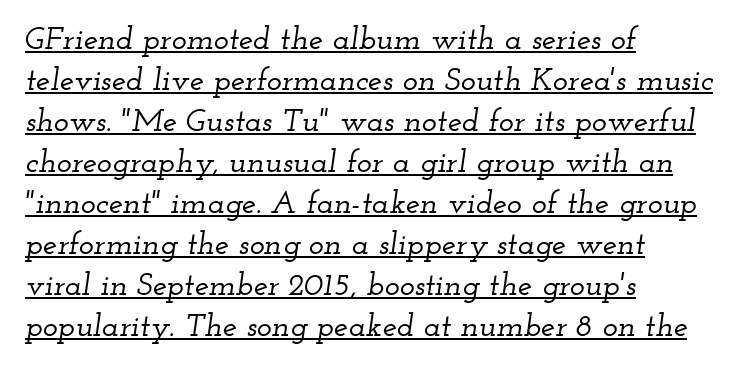
Q: Is the text italic (slanted)? A: Yes, it leans right by about 12 degrees.
Q: Is the typeface a serif or a sans-serif typeface? A: Serif.
Q: Is the text underlined? A: Yes.
Q: How is the paragraph aligned? A: Left-aligned.
Q: Is the spacing between letters normal or unusually wide? A: Normal.
Q: Is the spacing between lines tight, normal or loose? A: Normal.
Q: Width (condensed, normal, or wide)? A: Wide.
Q: Stroke contrast? A: Low.
Q: x-height? A: Small.
Q: Monospaced? A: No.
